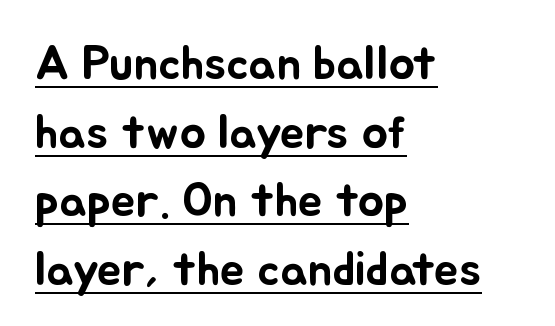
Q: Is the text italic (slanted)? A: No, it is upright.
Q: Is the text underlined? A: Yes.
Q: How is the paragraph aligned? A: Left-aligned.
Q: Is the spacing between letters normal or unusually wide? A: Normal.
Q: Is the spacing between lines tight, normal or loose? A: Normal.
Q: Width (condensed, normal, or wide)? A: Normal.
Q: Stroke contrast? A: Low.
Q: x-height? A: Small.
Q: Monospaced? A: No.
